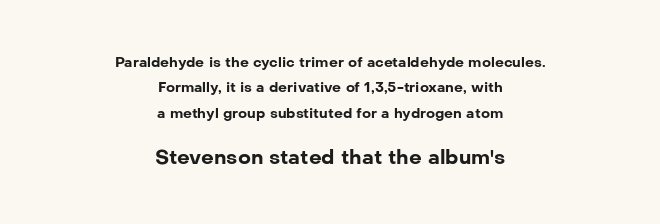
Q: Is the text bold? A: Yes.
Q: Is the text italic (slanted)? A: No, it is upright.
Q: Is the text underlined? A: No.
Q: How is the paragraph aligned? A: Centered.
Q: Is the spacing between letters normal or unusually wide? A: Normal.
Q: Which block of text is set in a larger size, the first (top) or the second (bottom)? A: The second (bottom) one.
